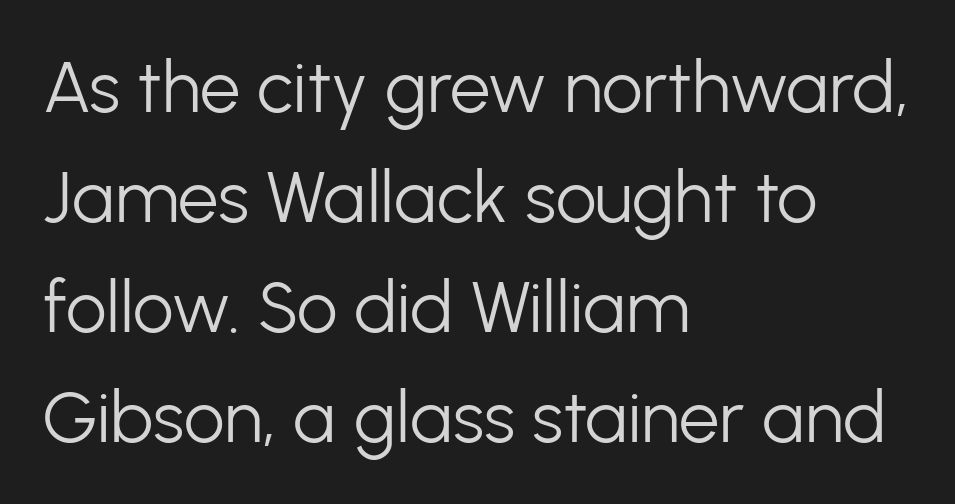
{"serif": "no", "italic": "no", "bold": "no", "weight": "light", "width": "normal", "stroke_contrast": "low", "x_height": "medium", "monospaced": "no", "underline": "no", "align": "left", "line_spacing": "normal", "line_spacing_ratio": 1.53, "letter_spacing": "normal", "letter_spacing_em": 0.0, "glyph_px": 72}
